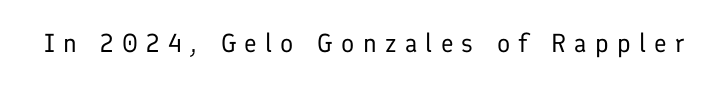
The image shows 26 px text type, upright; set unusually wide letter spacing (+0.32 em), not underlined.
